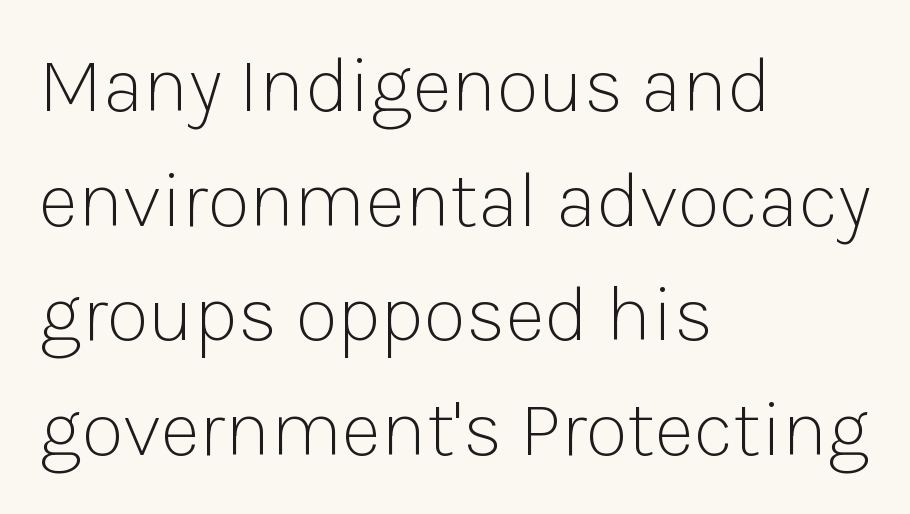
The image shows 78 px light sans-serif type, upright; set left-aligned, normal line spacing (1.47x), normal letter spacing, not underlined; low stroke contrast and a medium x-height.
